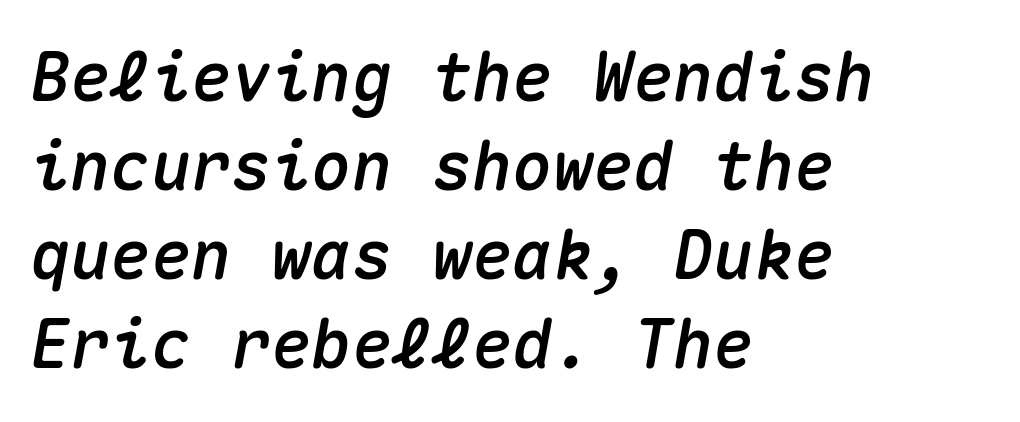
{"italic": "yes", "lean": "right", "slant_degrees": 10, "width": "normal", "stroke_contrast": "medium", "x_height": "medium", "monospaced": "yes", "underline": "no", "align": "left", "line_spacing": "normal", "line_spacing_ratio": 1.33, "letter_spacing": "normal", "letter_spacing_em": 0.0, "glyph_px": 67}
